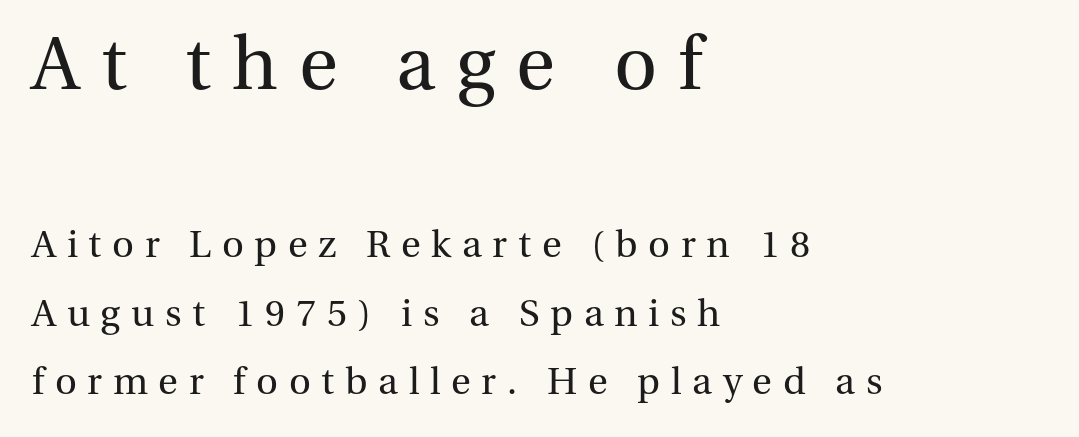
The image shows 75 px regular-weight serif type, upright; set left-aligned, line spacing 1.81x, unusually wide letter spacing (+0.28 em), not underlined; the first (top) block is 1.97x larger; medium stroke contrast and a medium x-height.
